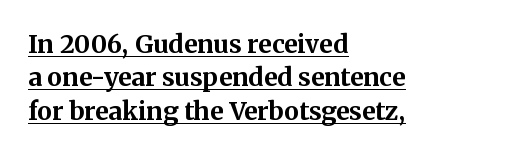
The image shows 25 px bold type, upright; set left-aligned, normal line spacing (1.34x), normal letter spacing, underlined.
